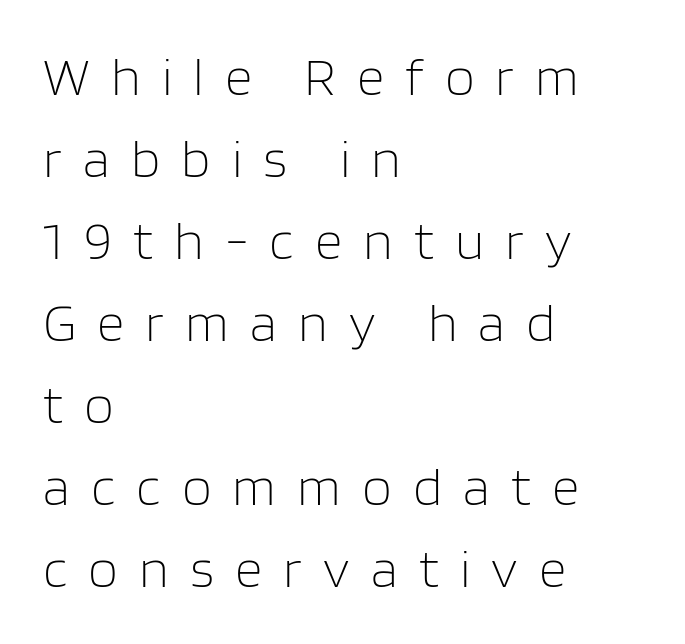
{"serif": "no", "italic": "no", "bold": "no", "weight": "light", "width": "normal", "stroke_contrast": "low", "x_height": "large", "monospaced": "no", "underline": "no", "align": "left", "line_spacing": "normal", "line_spacing_ratio": 1.52, "letter_spacing": "wide", "letter_spacing_em": 0.39, "glyph_px": 54}
